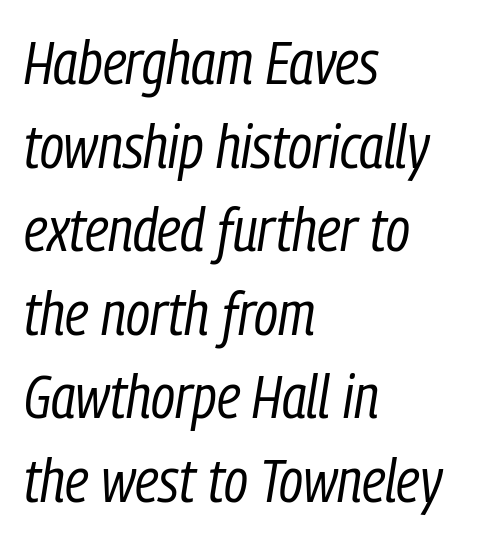
Q: Is the text bold? A: No.
Q: Is the text italic (slanted)? A: Yes, it leans right by about 9 degrees.
Q: Is the text underlined? A: No.
Q: How is the paragraph aligned? A: Left-aligned.
Q: Is the spacing between letters normal or unusually wide? A: Normal.
Q: Is the spacing between lines tight, normal or loose? A: Normal.
Q: Width (condensed, normal, or wide)? A: Condensed.
Q: Stroke contrast? A: Low.
Q: x-height? A: Medium.
Q: Monospaced? A: No.
